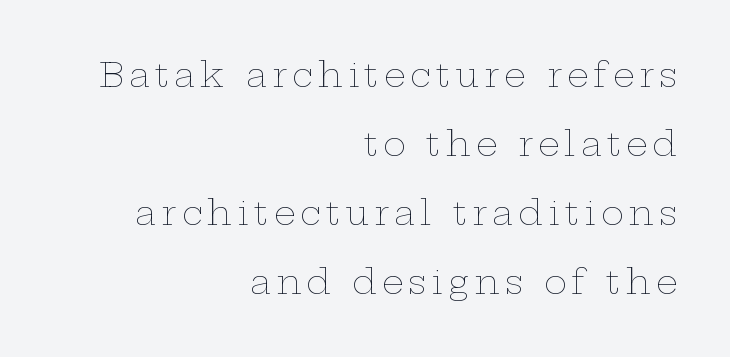
Q: Is the text bold? A: No.
Q: Is the text italic (slanted)? A: No, it is upright.
Q: Is the text underlined? A: No.
Q: How is the paragraph aligned? A: Right-aligned.
Q: Is the spacing between lines tight, normal or loose? A: Loose.
Q: Width (condensed, normal, or wide)? A: Wide.
Q: Stroke contrast? A: Low.
Q: x-height? A: Medium.
Q: Monospaced? A: No.
